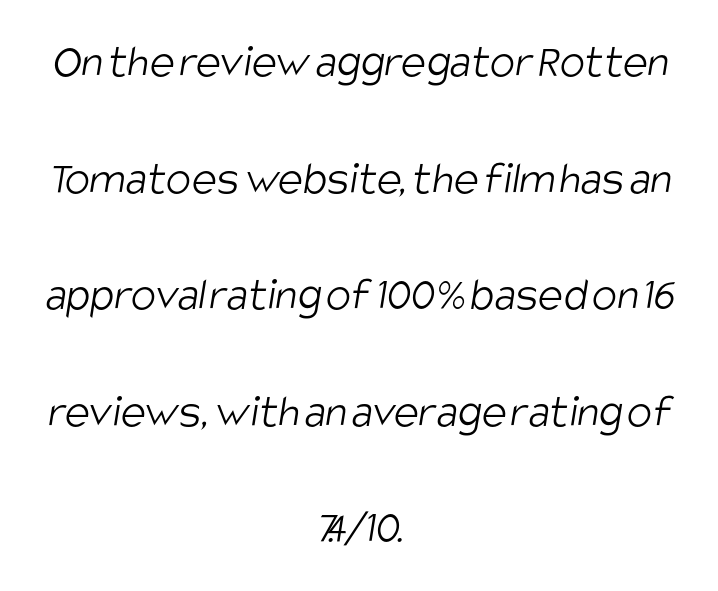
Layout note: lines centered. Is the letter spacing exaggerated? No — it looks like the ordinary default. Does the type have serifs? No, each stem ends abruptly. Vertically, the passage feels expansive, rows floating well apart. You could not count columns in this text — the font is proportionally spaced. Anything drawn beneath the words? Only blank space.
